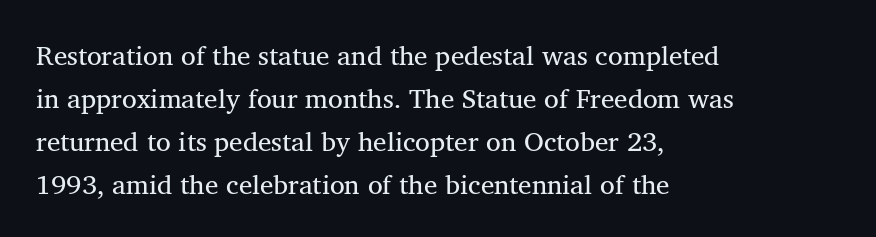
{"italic": "no", "bold": "no", "underline": "no", "align": "left", "line_spacing": "normal", "line_spacing_ratio": 1.59, "letter_spacing": "normal", "letter_spacing_em": 0.0, "glyph_px": 27}
